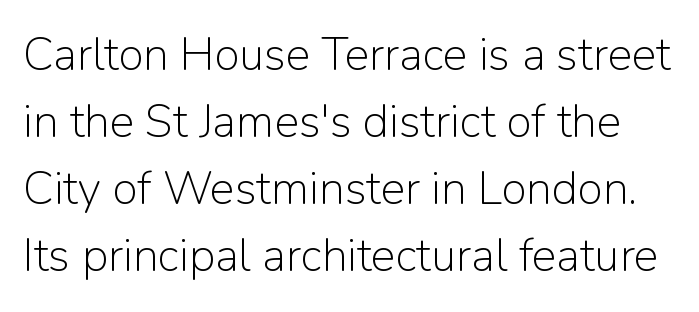
Q: Is the text bold? A: No.
Q: Is the text italic (slanted)? A: No, it is upright.
Q: Is the typeface a serif or a sans-serif typeface? A: Sans-serif.
Q: Is the text underlined? A: No.
Q: Is the spacing between letters normal or unusually wide? A: Normal.
Q: Is the spacing between lines tight, normal or loose? A: Normal.
Q: Width (condensed, normal, or wide)? A: Normal.
Q: Stroke contrast? A: Low.
Q: x-height? A: Medium.
Q: Monospaced? A: No.
